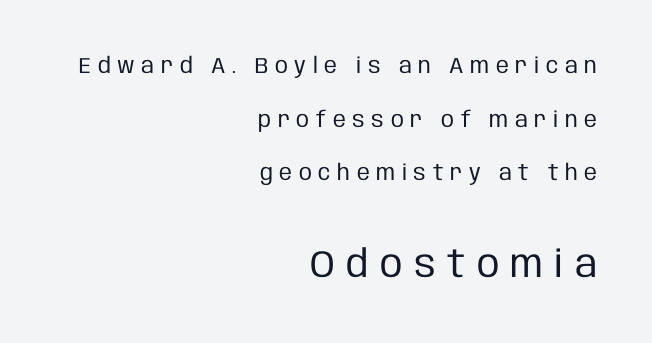
The image shows 38 px regular-weight, condensed sans-serif type, upright; set right-aligned, loose line spacing (2.44x), unusually wide letter spacing (+0.3 em), not underlined; the second (bottom) block is 1.73x larger; low stroke contrast and a large x-height.
